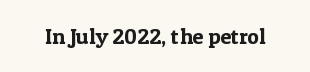
Q: Is the text italic (slanted)? A: No, it is upright.
Q: Is the text underlined? A: No.
Q: Is the spacing between letters normal or unusually wide? A: Normal.
